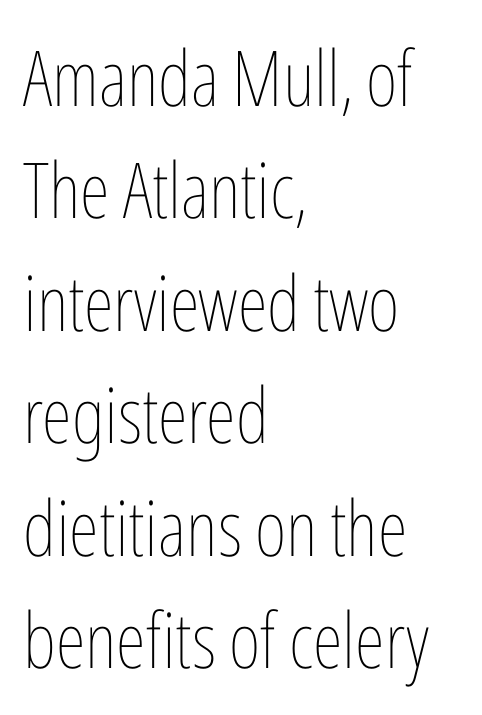
{"italic": "no", "bold": "no", "weight": "thin", "width": "condensed", "stroke_contrast": "low", "x_height": "medium", "monospaced": "no", "underline": "no", "align": "left", "line_spacing": "normal", "line_spacing_ratio": 1.46, "letter_spacing": "normal", "letter_spacing_em": 0.0, "glyph_px": 77}
